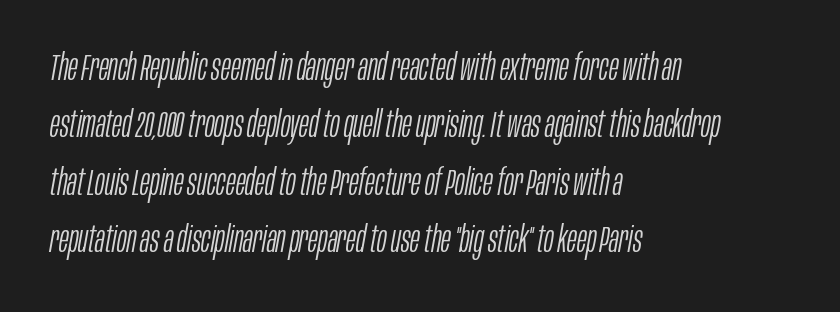
The image shows 37 px light, condensed type, italic (leaning right); set left-aligned, normal line spacing (1.55x), normal letter spacing, not underlined; low stroke contrast and a large x-height.
